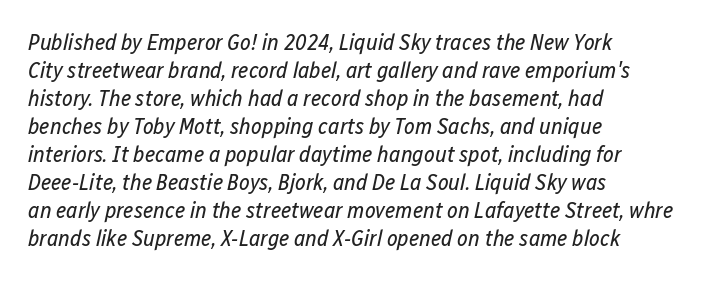
Q: Is the text bold? A: No.
Q: Is the text italic (slanted)? A: Yes, it leans right by about 12 degrees.
Q: Is the text underlined? A: No.
Q: How is the paragraph aligned? A: Left-aligned.
Q: Is the spacing between letters normal or unusually wide? A: Normal.
